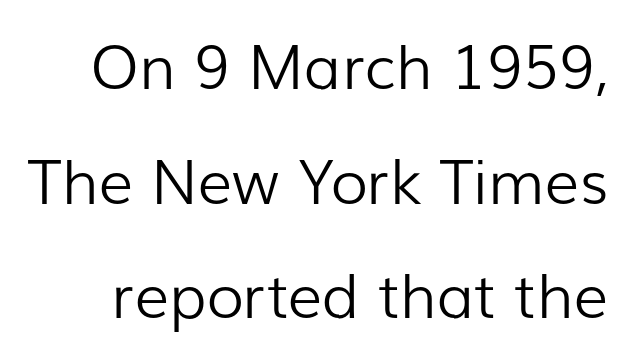
Weight: regular or lighter. Do the letters lean? They stand straight. Underline: absent. The face used here is rendered with its standard letterfit. The rendering uses natural spacing where letterforms have individual widths.
